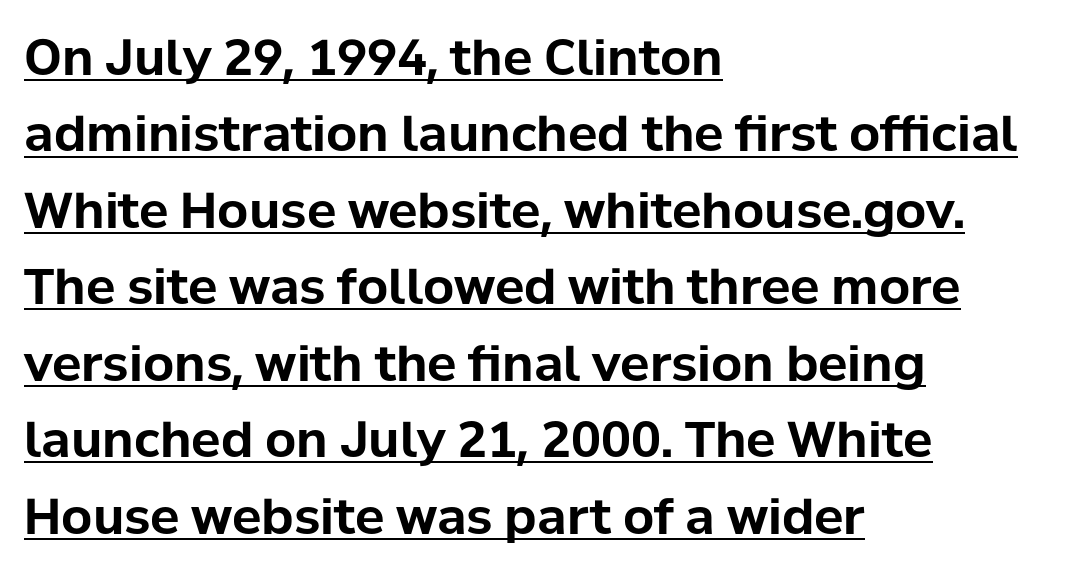
The image shows 49 px bold sans-serif type, upright; set left-aligned, normal line spacing (1.56x), normal letter spacing, underlined; low stroke contrast and a medium x-height.
